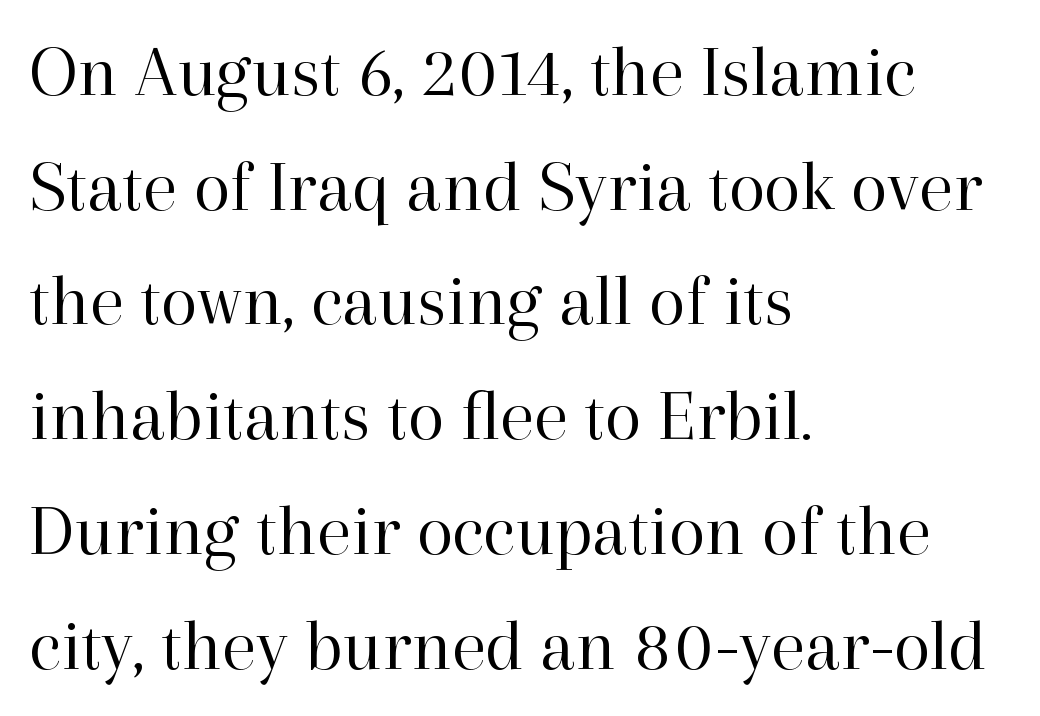
The image shows 75 px regular-weight serif type, upright; set left-aligned, normal line spacing (1.53x), normal letter spacing, not underlined; high stroke contrast and a medium x-height.
